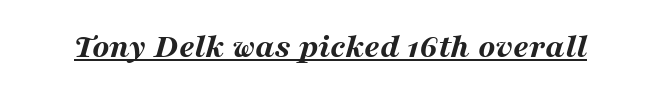
Think of a printed novel: that variable character pitch is what you see here. The type is set solid horizontally, with unmodified tracking. Tall strokes in this sample are angled rather than plumb. Look at the stroke-to-counter ratio: heavy, a bold.
